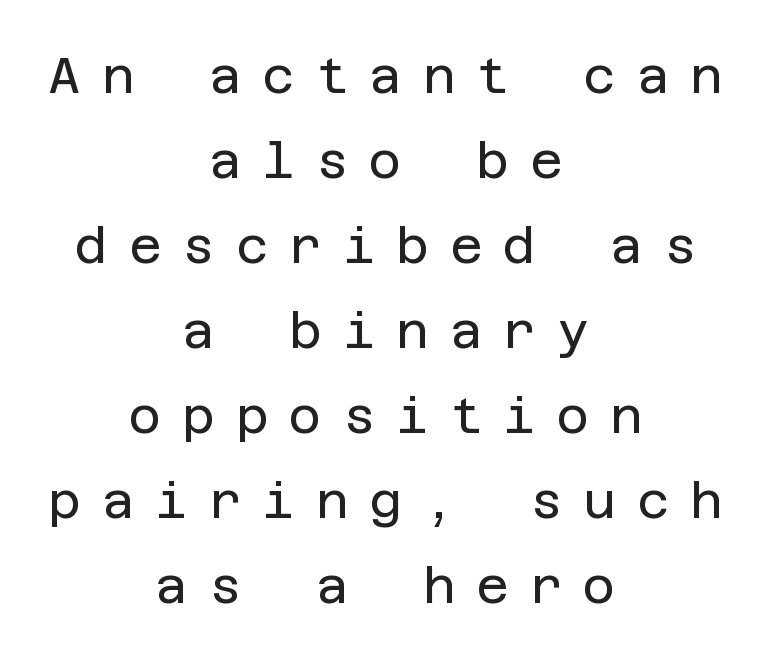
Q: Is the text bold? A: No.
Q: Is the text italic (slanted)? A: No, it is upright.
Q: Is the typeface a serif or a sans-serif typeface? A: Sans-serif.
Q: Is the text underlined? A: No.
Q: How is the paragraph aligned? A: Centered.
Q: Is the spacing between letters normal or unusually wide? A: Unusually wide.
Q: Is the spacing between lines tight, normal or loose? A: Normal.
Q: Width (condensed, normal, or wide)? A: Normal.
Q: Stroke contrast? A: Low.
Q: x-height? A: Large.
